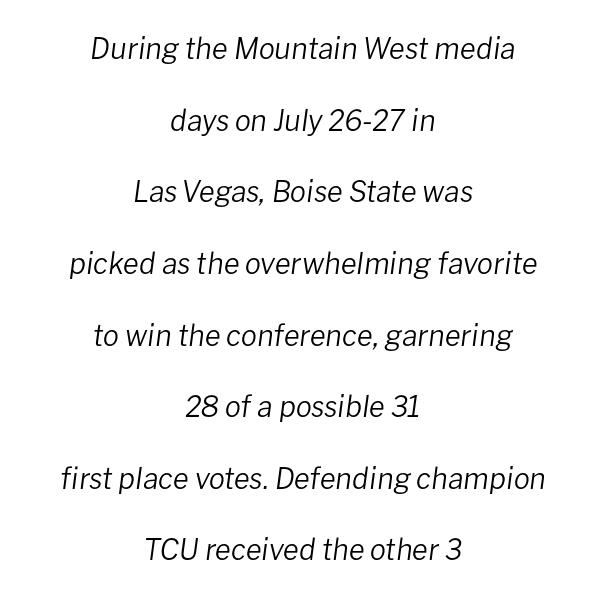
The passage shown is typed in a proportional face where columns would drift. Type without underlining. Leftover space on each line is divided equally before and after the words. Yep, that's italic — everything's leaning. Letter spacing: default. These glyphs show unthickened strokes, regular width or finer.
